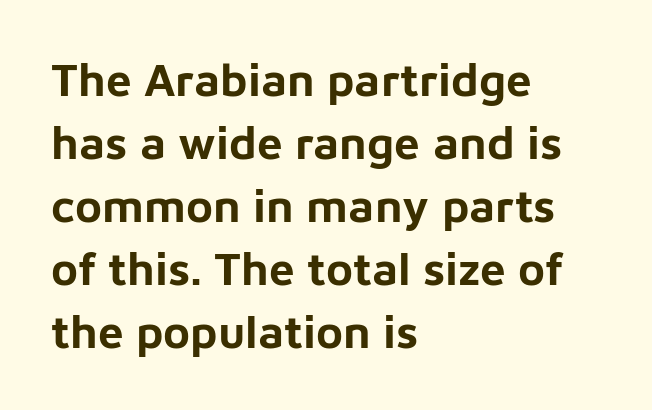
{"serif": "no", "italic": "no", "bold": "yes", "weight": "bold", "width": "normal", "stroke_contrast": "low", "x_height": "medium", "monospaced": "no", "underline": "no", "align": "left", "line_spacing": "normal", "line_spacing_ratio": 1.37, "letter_spacing": "normal", "letter_spacing_em": 0.0, "glyph_px": 46}
